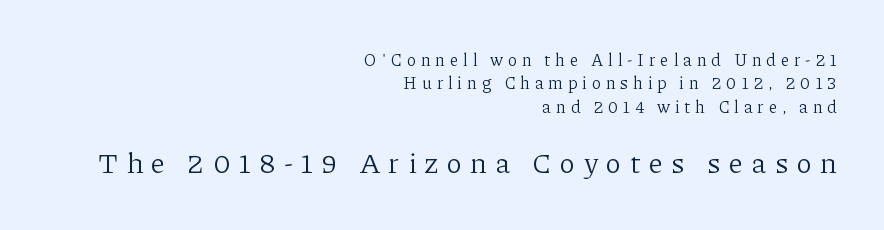
The image shows 29 px light serif type, upright; set right-aligned, normal line spacing (1.37x), unusually wide letter spacing (+0.28 em), not underlined; the second (bottom) block is 1.71x larger; low stroke contrast and a medium x-height.
